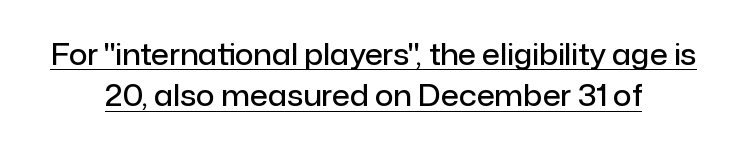
The image shows 29 px semibold sans-serif type, upright; set centered, normal line spacing (1.43x), normal letter spacing, underlined; low stroke contrast and a medium x-height.
